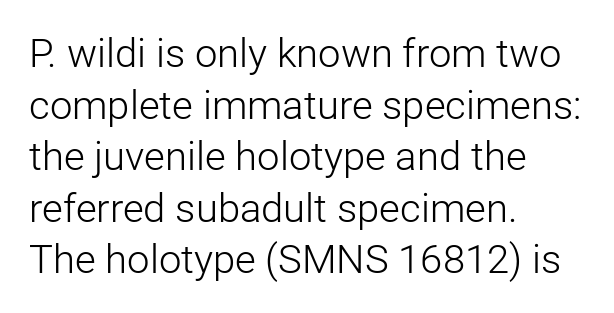
Regarding leading, the lines here are spaced in the standard way. Check the space under the baseline: it is left empty. Alignment: flush left. The text was rendered using a sans face with plain stroke endings.
